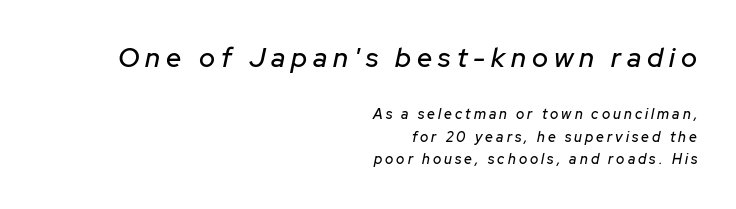
The image shows 27 px text type, italic (leaning right); set right-aligned, normal line spacing (1.61x), unusually wide letter spacing (+0.22 em), not underlined; the first (top) block is 1.93x larger.
